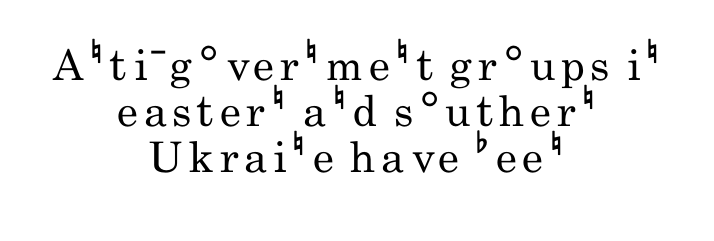
Q: Is the text bold? A: No.
Q: Is the text italic (slanted)? A: No, it is upright.
Q: Is the typeface a serif or a sans-serif typeface? A: Sans-serif.
Q: Is the text underlined? A: No.
Q: How is the paragraph aligned? A: Centered.
Q: Is the spacing between lines tight, normal or loose? A: Tight.
Q: Width (condensed, normal, or wide)? A: Condensed.
Q: Stroke contrast? A: Low.
Q: x-height? A: Small.
Q: Monospaced? A: No.
